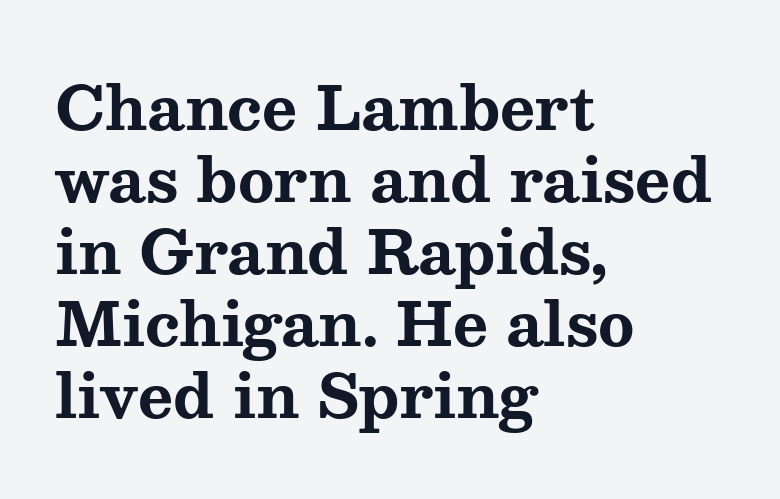
The image shows 60 px bold, wide serif type, upright; set left-aligned, line spacing 1.2x, normal letter spacing, not underlined; medium stroke contrast and a medium x-height.
